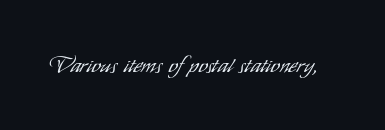
The image shows 23 px text type; set normal letter spacing, not underlined.
